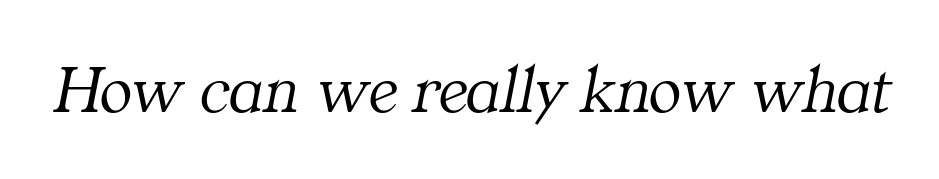
Q: Is the text bold? A: No.
Q: Is the text italic (slanted)? A: Yes, it leans right by about 11 degrees.
Q: Is the typeface a serif or a sans-serif typeface? A: Serif.
Q: Is the text underlined? A: No.
Q: Is the spacing between letters normal or unusually wide? A: Normal.
Q: Width (condensed, normal, or wide)? A: Normal.
Q: Stroke contrast? A: Medium.
Q: x-height? A: Medium.
Q: Monospaced? A: No.
